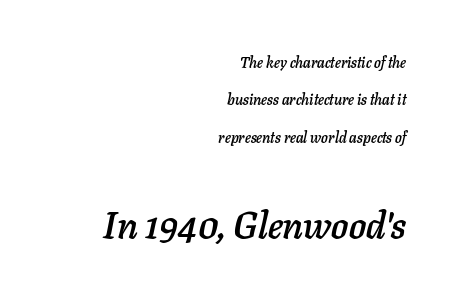
Q: Is the text italic (slanted)? A: Yes, it leans right by about 11 degrees.
Q: Is the text underlined? A: No.
Q: How is the paragraph aligned? A: Right-aligned.
Q: Is the spacing between letters normal or unusually wide? A: Normal.
Q: Is the spacing between lines tight, normal or loose? A: Loose.
Q: Which block of text is set in a larger size, the first (top) or the second (bottom)? A: The second (bottom) one.
Q: Width (condensed, normal, or wide)? A: Normal.
Q: Stroke contrast? A: Low.
Q: x-height? A: Medium.
Q: Monospaced? A: No.
